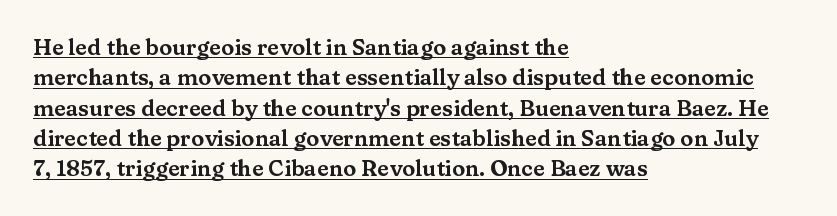
{"italic": "no", "underline": "yes", "align": "left", "line_spacing": "normal", "line_spacing_ratio": 1.38, "letter_spacing": "normal", "letter_spacing_em": 0.0, "glyph_px": 22}
